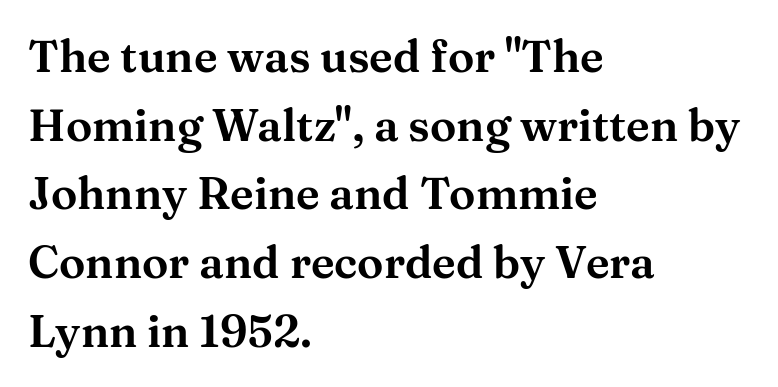
{"serif": "yes", "italic": "no", "width": "wide", "stroke_contrast": "medium", "x_height": "medium", "monospaced": "no", "underline": "no", "align": "left", "line_spacing": "normal", "line_spacing_ratio": 1.56, "letter_spacing": "normal", "letter_spacing_em": 0.0, "glyph_px": 44}
